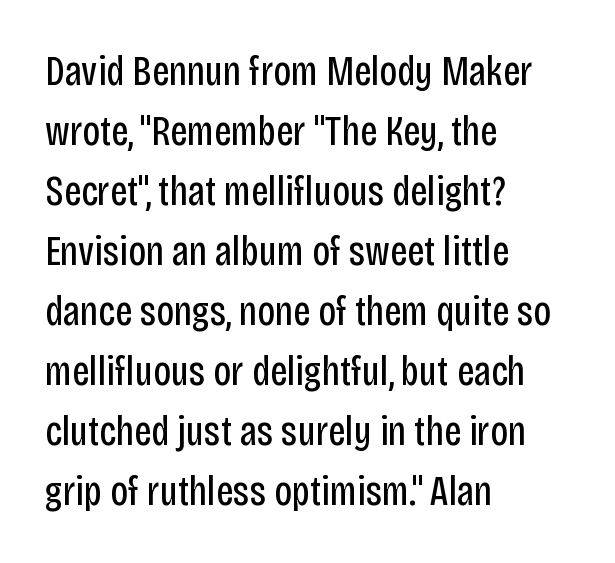
The image shows 42 px regular-weight, condensed sans-serif type, upright; set left-aligned, normal line spacing (1.43x), normal letter spacing, not underlined; low stroke contrast and a large x-height.
